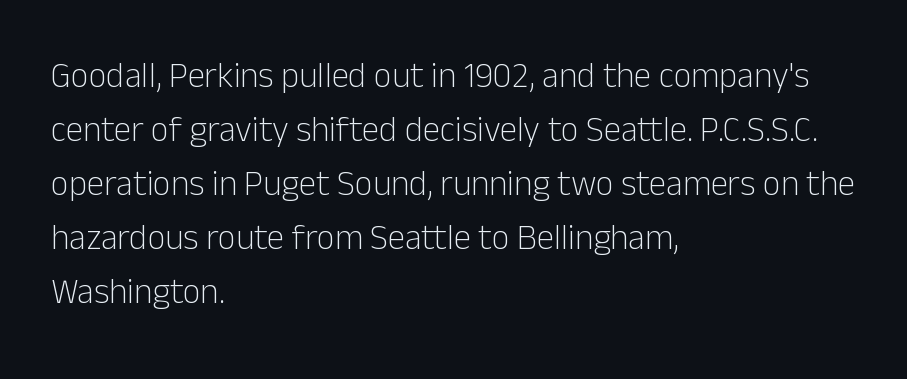
Q: Is the text bold? A: No.
Q: Is the text italic (slanted)? A: No, it is upright.
Q: Is the typeface a serif or a sans-serif typeface? A: Sans-serif.
Q: Is the text underlined? A: No.
Q: How is the paragraph aligned? A: Left-aligned.
Q: Is the spacing between letters normal or unusually wide? A: Normal.
Q: Is the spacing between lines tight, normal or loose? A: Normal.
Q: Width (condensed, normal, or wide)? A: Normal.
Q: Stroke contrast? A: Low.
Q: x-height? A: Medium.
Q: Monospaced? A: No.
